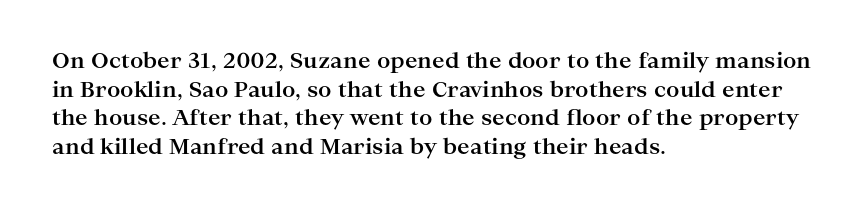
Notice how descenders clear the ascenders below comfortably — that's standard leading. Clear beneath every line of the passage. These lines are set flush left with a ragged right edge. The type sits square on the baseline with zero lean. Each word holds together tightly as a unit, with standard inter-letter gaps.
